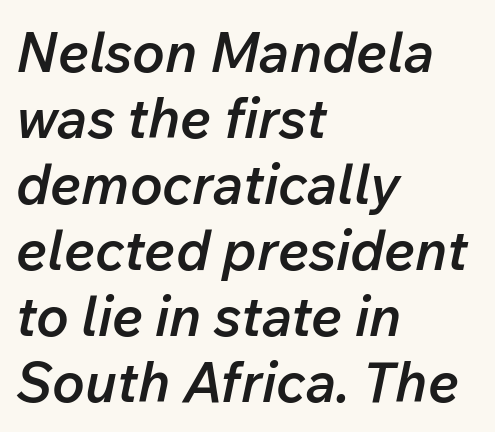
The image shows 55 px semibold type, italic (leaning right); set left-aligned, line spacing 1.2x, normal letter spacing, not underlined; low stroke contrast and a medium x-height.
